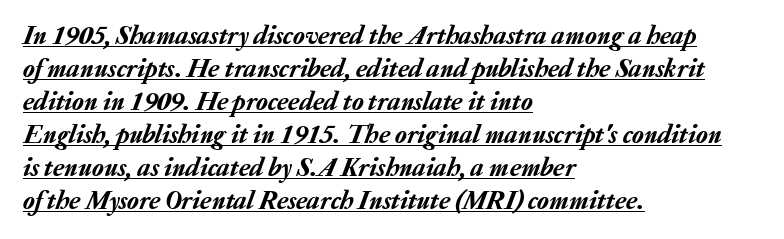
The image shows 27 px text type, italic (leaning right); set left-aligned, line spacing 1.22x, normal letter spacing, underlined.
